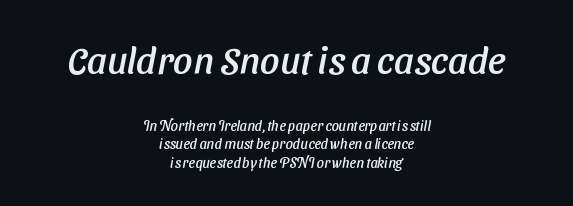
Q: Is the typeface a serif or a sans-serif typeface? A: Sans-serif.
Q: Is the text underlined? A: No.
Q: How is the paragraph aligned? A: Centered.
Q: Is the spacing between letters normal or unusually wide? A: Normal.
Q: Is the spacing between lines tight, normal or loose? A: Normal.
Q: Which block of text is set in a larger size, the first (top) or the second (bottom)? A: The first (top) one.
Q: Width (condensed, normal, or wide)? A: Normal.
Q: Stroke contrast? A: Low.
Q: x-height? A: Medium.
Q: Monospaced? A: No.
